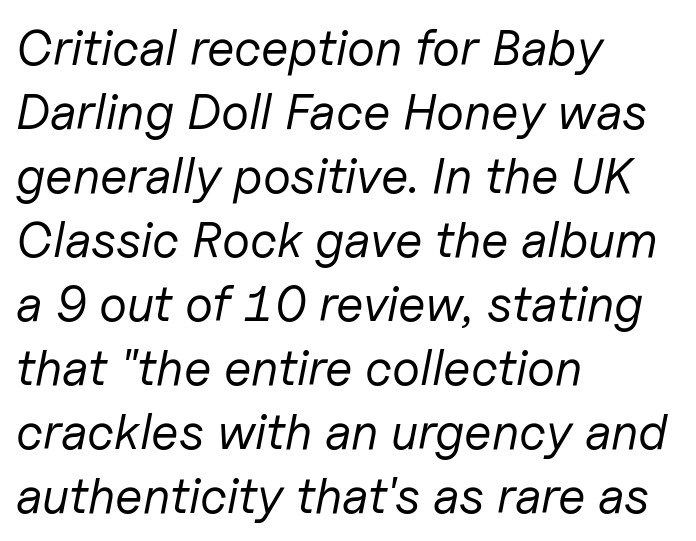
{"italic": "yes", "lean": "right", "slant_degrees": 11, "bold": "no", "weight": "regular", "width": "normal", "stroke_contrast": "low", "x_height": "medium", "monospaced": "no", "underline": "no", "align": "left", "line_spacing": "normal", "line_spacing_ratio": 1.28, "letter_spacing": "normal", "letter_spacing_em": 0.0, "glyph_px": 50}
